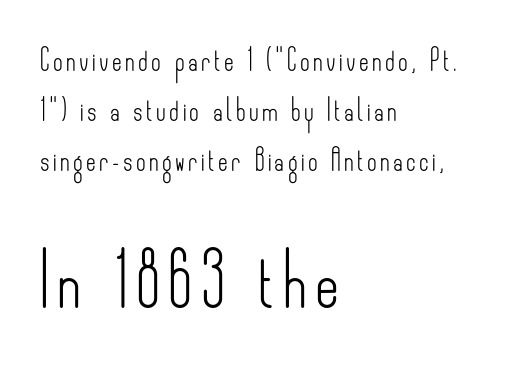
In CSS terms this would be text-align: left. Every stem runs plumb, perpendicular to the baseline. The string is rendered with underlining switched off. Typesetter's note — lower block bumped up in size, upper block left smaller. Bold? No — there's no thickening of the strokes. A great deal of white space separates one row of letters from the next.
